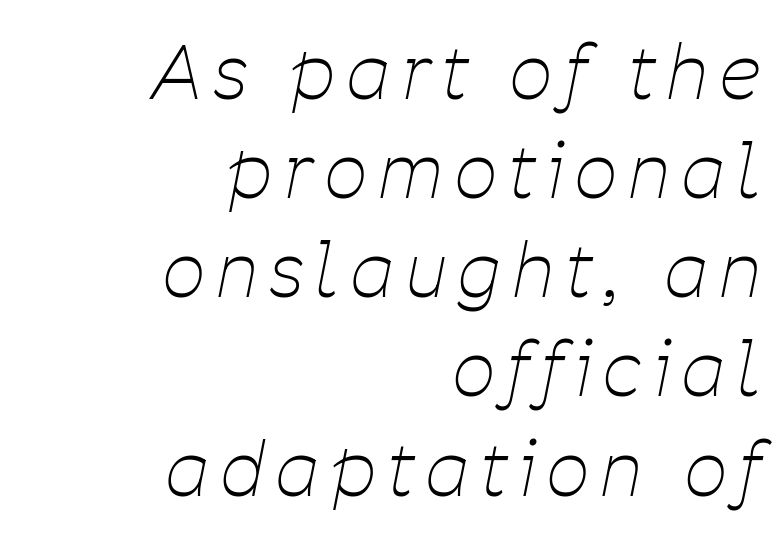
The letters are slanted; this is an italic face. Do the characters align in a grid? No, the font is proportional. Compared with typical paragraphs, the rows here are spaced about the same. Each stroke keeps to a modest, everyday thickness or less. Layout note: lines flush right.
